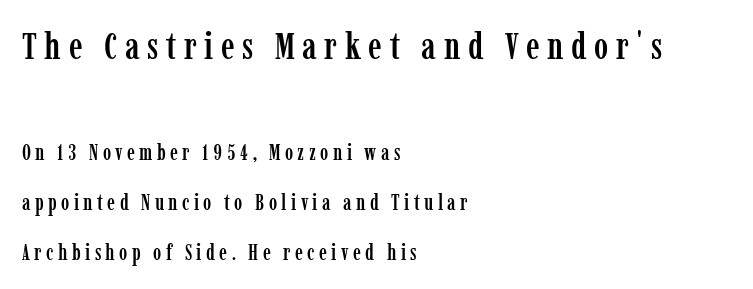
Q: Is the text italic (slanted)? A: No, it is upright.
Q: Is the typeface a serif or a sans-serif typeface? A: Serif.
Q: Is the text underlined? A: No.
Q: How is the paragraph aligned? A: Left-aligned.
Q: Is the spacing between letters normal or unusually wide? A: Unusually wide.
Q: Is the spacing between lines tight, normal or loose? A: Loose.
Q: Which block of text is set in a larger size, the first (top) or the second (bottom)? A: The first (top) one.
Q: Width (condensed, normal, or wide)? A: Condensed.
Q: Stroke contrast? A: Low.
Q: x-height? A: Medium.
Q: Monospaced? A: No.
